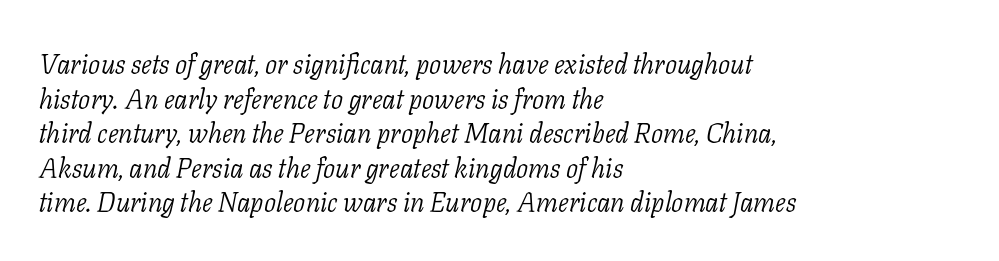
{"italic": "yes", "lean": "right", "slant_degrees": 11, "bold": "no", "underline": "no", "align": "left", "line_spacing": "normal", "line_spacing_ratio": 1.28, "letter_spacing": "normal", "letter_spacing_em": 0.0, "glyph_px": 27}
